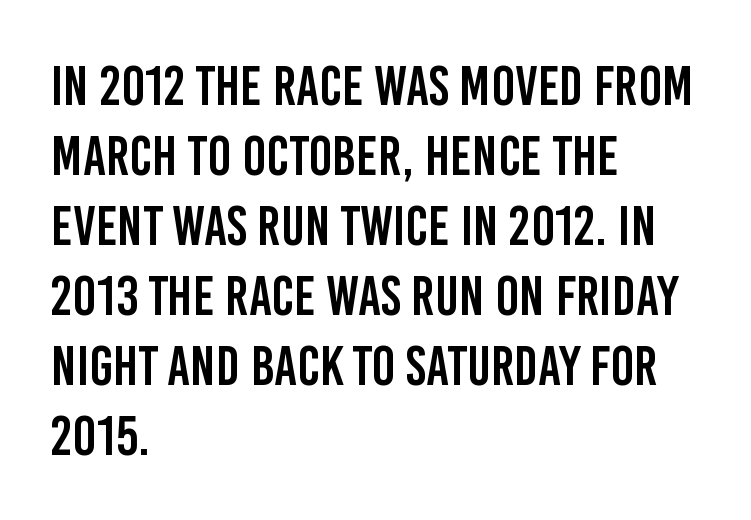
Q: Is the text italic (slanted)? A: No, it is upright.
Q: Is the typeface a serif or a sans-serif typeface? A: Sans-serif.
Q: Is the text underlined? A: No.
Q: How is the paragraph aligned? A: Left-aligned.
Q: Is the spacing between letters normal or unusually wide? A: Normal.
Q: Is the spacing between lines tight, normal or loose? A: Normal.
Q: Width (condensed, normal, or wide)? A: Condensed.
Q: Stroke contrast? A: Low.
Q: x-height? A: Large.
Q: Monospaced? A: No.
